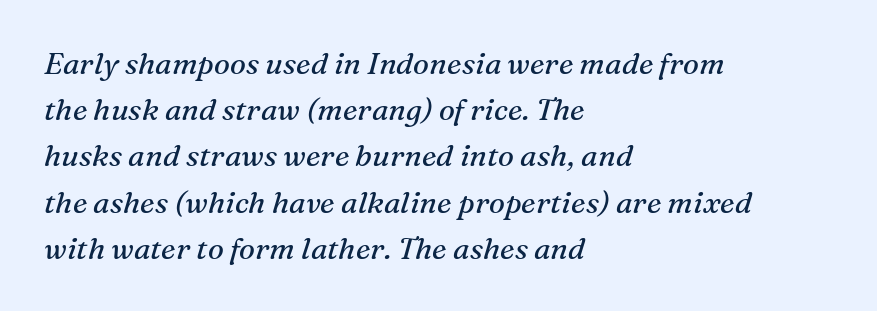
The face used here is proportionally spaced, like ordinary book or web type. Anything drawn beneath the words? Only blank space. Interline gaps are of average width in this sample. The text was rendered using a seriffed face with decorative stroke endings.
